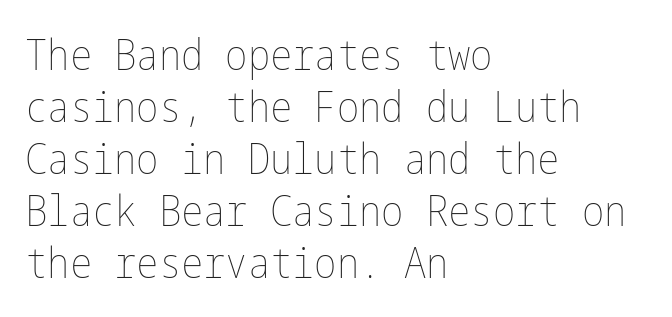
{"italic": "no", "bold": "no", "weight": "thin", "width": "condensed", "stroke_contrast": "low", "x_height": "medium", "underline": "no", "align": "left", "line_spacing_ratio": 1.24, "letter_spacing": "normal", "letter_spacing_em": 0.0, "glyph_px": 42}
